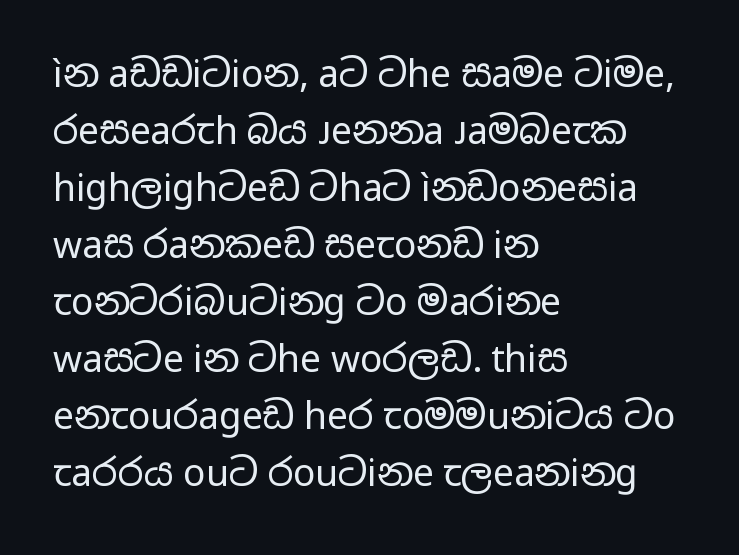
The image shows 37 px regular-weight, wide sans-serif type, upright; set left-aligned, normal line spacing (1.54x), normal letter spacing, not underlined; low stroke contrast and a medium x-height.
